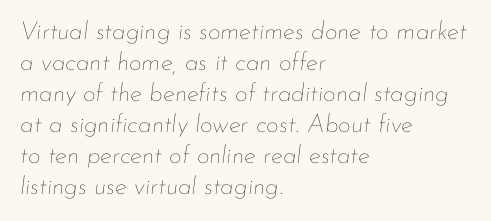
Q: Is the text bold? A: No.
Q: Is the text italic (slanted)? A: Yes, it leans right by about 7 degrees.
Q: Is the text underlined? A: No.
Q: How is the paragraph aligned? A: Left-aligned.
Q: Is the spacing between letters normal or unusually wide? A: Normal.
